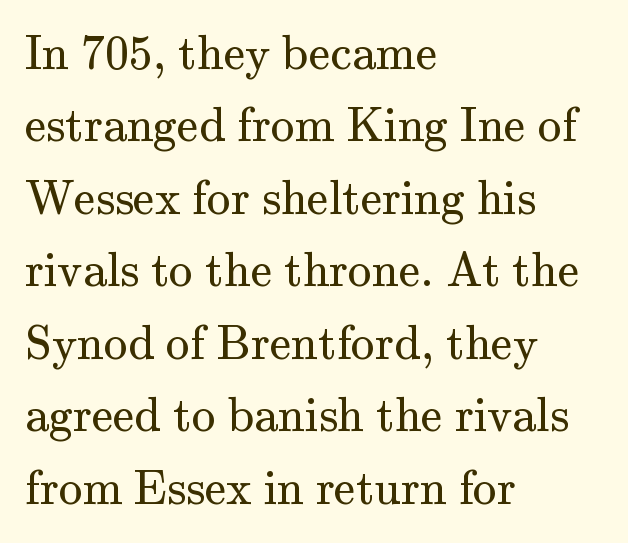
Decoration check: the copy has no underline. The tracking reads as untouched default to a designer's eye. The face used here is proportionally spaced, like ordinary book or web type. You can tell from the footed stems that serif type was used. Stem width sits at or under what a default text font uses. This sample keeps an unexceptional amount of space between lines.
